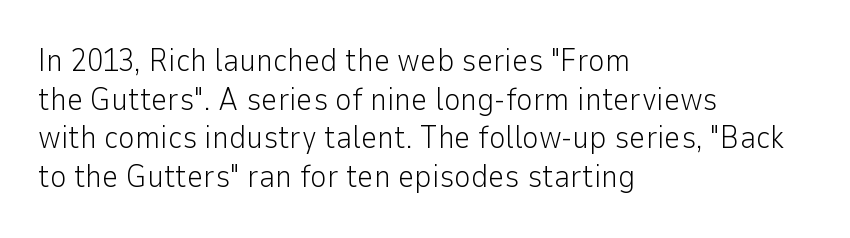
Q: Is the text bold? A: No.
Q: Is the text italic (slanted)? A: No, it is upright.
Q: Is the typeface a serif or a sans-serif typeface? A: Sans-serif.
Q: Is the text underlined? A: No.
Q: How is the paragraph aligned? A: Left-aligned.
Q: Is the spacing between letters normal or unusually wide? A: Normal.
Q: Width (condensed, normal, or wide)? A: Normal.
Q: Stroke contrast? A: Low.
Q: x-height? A: Medium.
Q: Monospaced? A: No.
